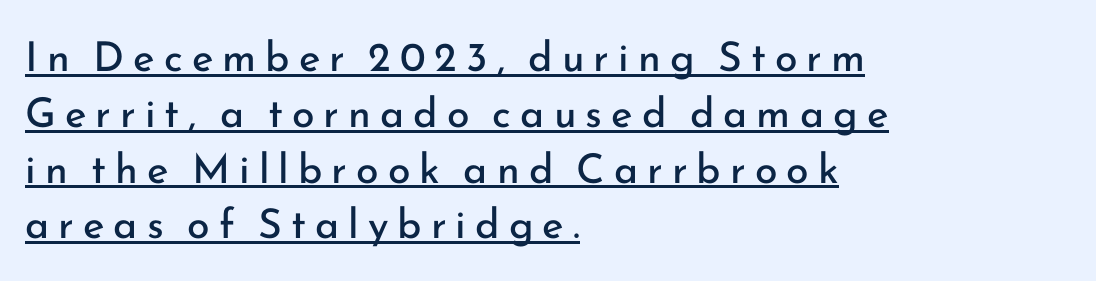
{"serif": "no", "italic": "no", "bold": "no", "weight": "regular", "width": "normal", "stroke_contrast": "low", "x_height": "small", "monospaced": "no", "underline": "yes", "align": "left", "line_spacing": "normal", "line_spacing_ratio": 1.36, "letter_spacing": "wide", "letter_spacing_em": 0.22, "glyph_px": 41}
